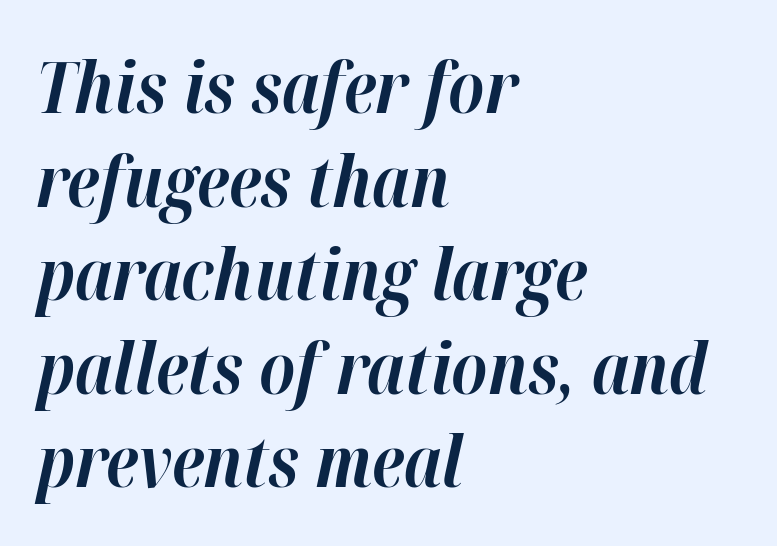
The image shows 72 px bold type, italic (leaning right); set left-aligned, normal line spacing (1.3x), normal letter spacing, not underlined; high stroke contrast and a medium x-height.
